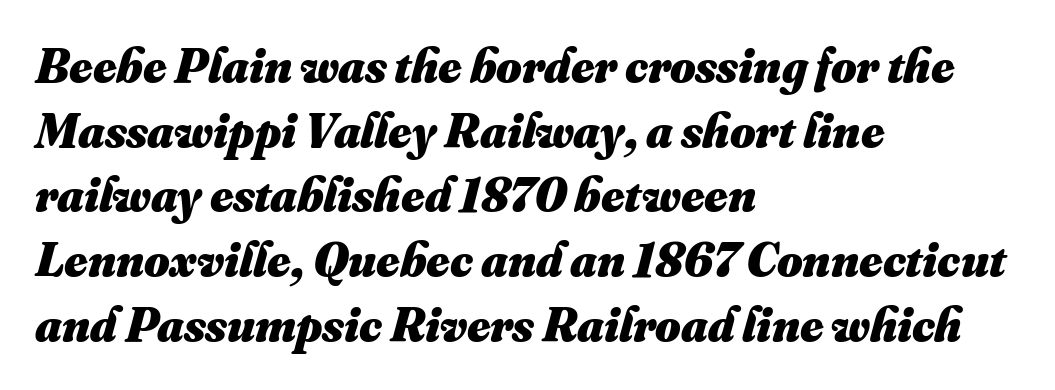
{"bold": "yes", "weight": "heavy", "width": "normal", "stroke_contrast": "medium", "x_height": "small", "monospaced": "no", "underline": "no", "align": "left", "line_spacing": "normal", "line_spacing_ratio": 1.32, "letter_spacing": "normal", "letter_spacing_em": 0.0, "glyph_px": 49}
